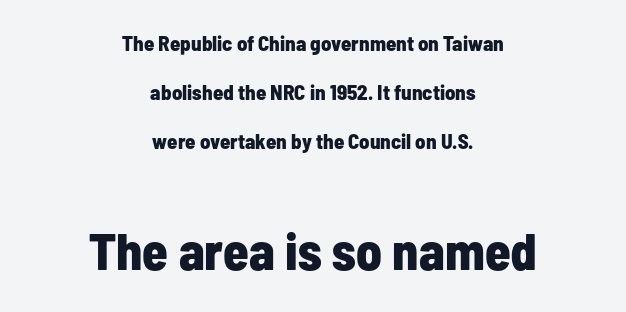
A typesetter would call this proportional, since set widths differ per character. In terms of leading, this rendering errs on the spacious side. The passage shown is typeset with a sans-serif family. Between one letter and the next there's only the usual sliver of space. Tall strokes in this sample are plumb rather than angled.
